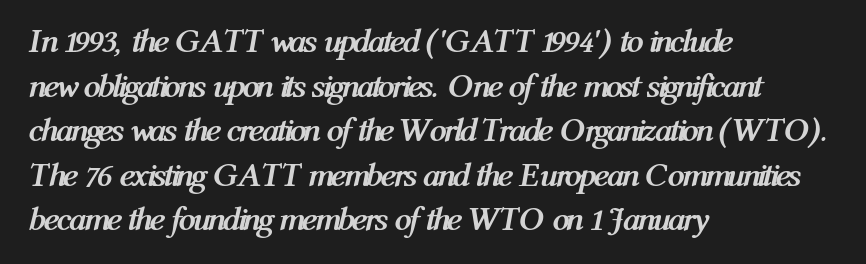
The image shows 34 px semibold, condensed type, italic (leaning right); set left-aligned, normal line spacing (1.31x), normal letter spacing, not underlined; medium stroke contrast and a medium x-height.
